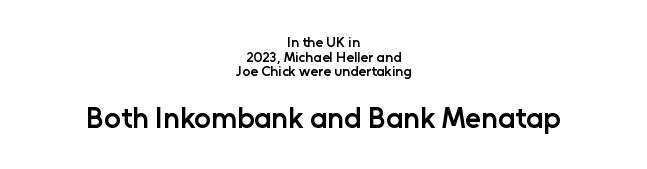
{"serif": "no", "italic": "no", "bold": "semi", "weight": "semibold", "width": "normal", "stroke_contrast": "low", "x_height": "medium", "monospaced": "no", "underline": "no", "align": "center", "line_spacing": "tight", "line_spacing_ratio": 1.04, "letter_spacing": "normal", "letter_spacing_em": 0.0, "larger_block": "second", "size_ratio": 2.07, "glyph_px": 29}
